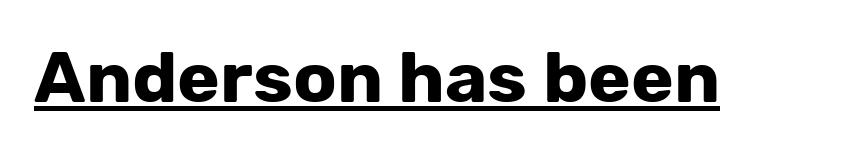
Chunky letters — that's bold for sure. Note the varied advance widths — an 'i' is clearly narrower than an 'm'. Like a heading marked for emphasis, these lines bear an underscore. A sans-serif font was chosen for this passage. Is there any slant? The stems are plumb.
